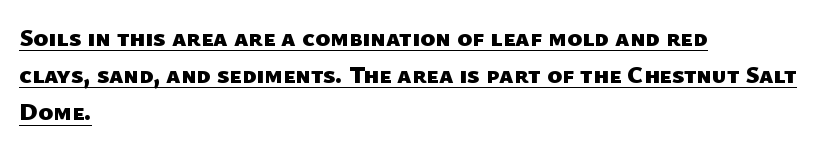
The vertical gap from one line to the next is medium. The rendered words wear a rule along their underside. One-word summary of the alignment: left. Here the glyphs are tracked normally, forming tight word shapes. The font is running at its bold setting.
